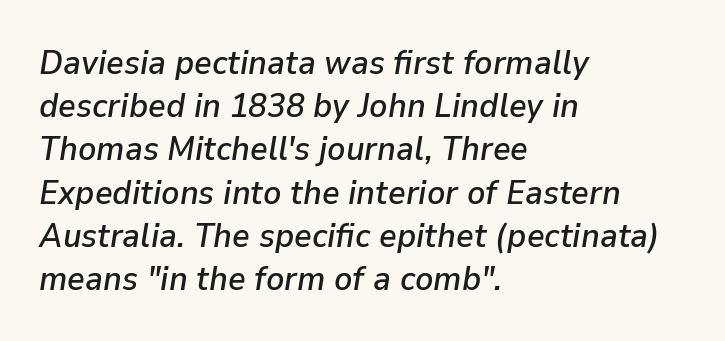
The image shows 34 px text type, italic (leaning right); set left-aligned, normal line spacing (1.27x), normal letter spacing, not underlined; low stroke contrast and a medium x-height.
